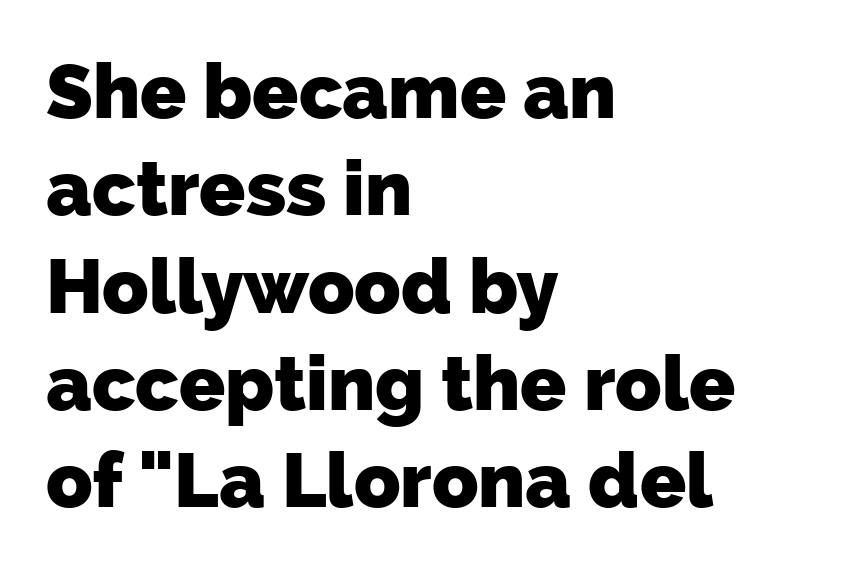
{"serif": "no", "bold": "yes", "weight": "heavy", "width": "normal", "stroke_contrast": "low", "x_height": "medium", "monospaced": "no", "underline": "no", "align": "left", "line_spacing": "normal", "line_spacing_ratio": 1.28, "letter_spacing": "normal", "letter_spacing_em": 0.0, "glyph_px": 76}
